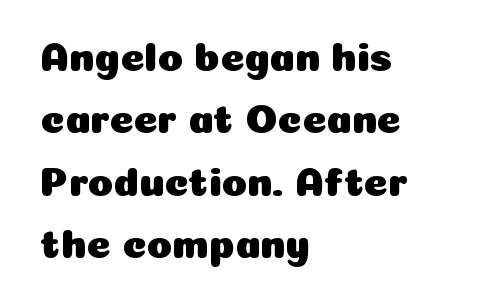
The image shows 41 px sans-serif type, upright; set left-aligned, normal line spacing (1.52x), normal letter spacing, not underlined; low stroke contrast and a medium x-height.
